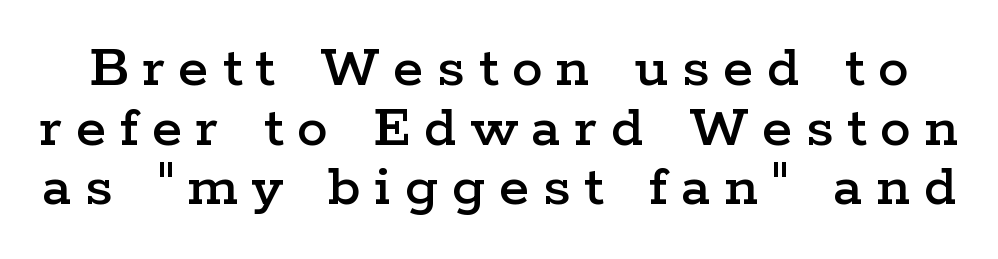
Does the leading feel generous? Not at all — it's pinched. Just letters on the line, the space beneath them empty. Type style note: has serifs. Think of a printed novel: that variable character pitch is what you see here.
